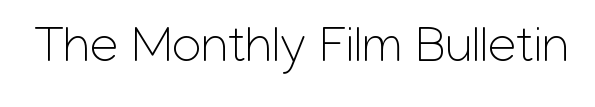
The image shows 51 px light sans-serif type, upright; set normal letter spacing, not underlined; low stroke contrast and a medium x-height.
